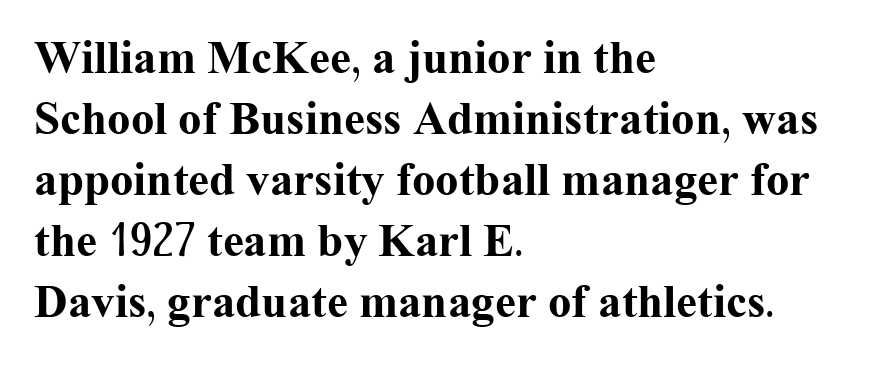
The image shows 47 px bold serif type, upright; set left-aligned, normal line spacing (1.3x), normal letter spacing, not underlined; medium stroke contrast and a medium x-height.
